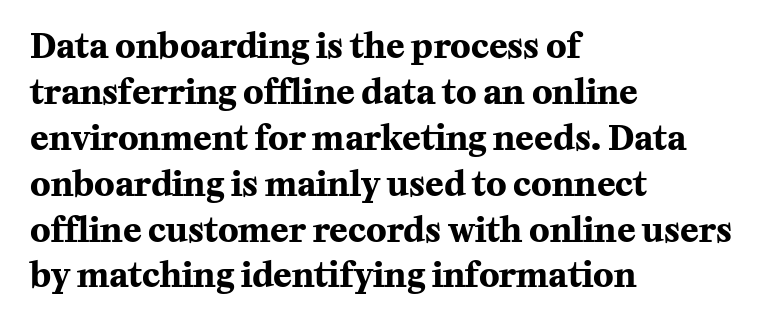
The image shows 34 px bold serif type, upright; set left-aligned, normal line spacing (1.35x), normal letter spacing, not underlined; medium stroke contrast and a medium x-height.
